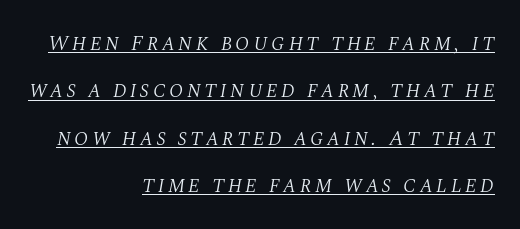
The vertical gap from one line to the next is large. Is the block centered? No — it sits flush against the right margin. The weight tops out at a normal text grade. Honestly, the underline is the first thing you notice here. The glyphs look as if they've been sheared to an angle.
